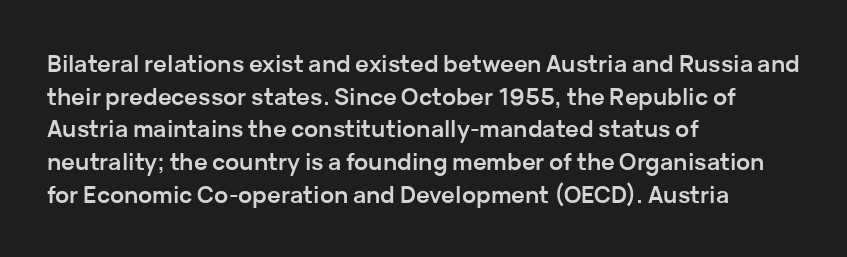
The image shows 23 px bold type, upright; set left-aligned, normal line spacing (1.42x), normal letter spacing, not underlined.
